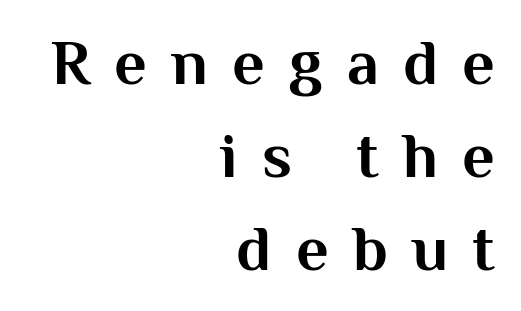
These words are printed bold, with thick strokes throughout. Each letter keeps its own natural width here, so spacing adapts to shape. Is the letter spacing exaggerated? Yes — the characters are pushed far apart. Does the lettering tilt? It doesn't — this is upright. The gap between lines stays unmarked. If you measured baseline to baseline, you'd find a middling distance.
